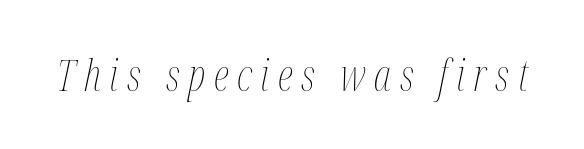
These lines were composed using italics. The strip under each line holds only bare page. The weight tops out at a normal text grade. The rendering inserts visible extra space after every character. Spacing verdict: proportional, widths tailored to each character.
